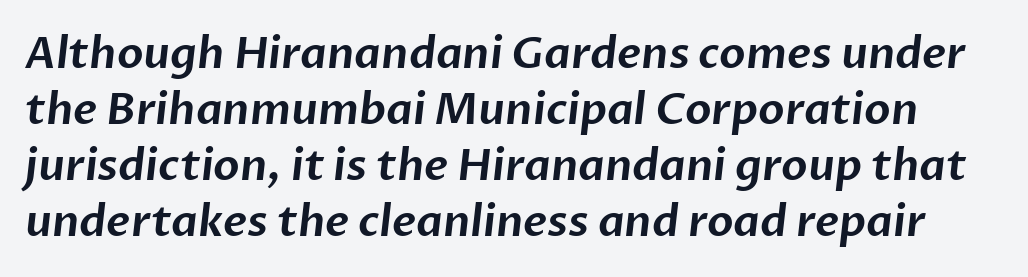
Are there feet on the stems? There aren't — it's a sans. Think of a printed novel: that variable character pitch is what you see here. Check the space under the baseline: it is left empty. Caption: standard tracking, unaltered.
